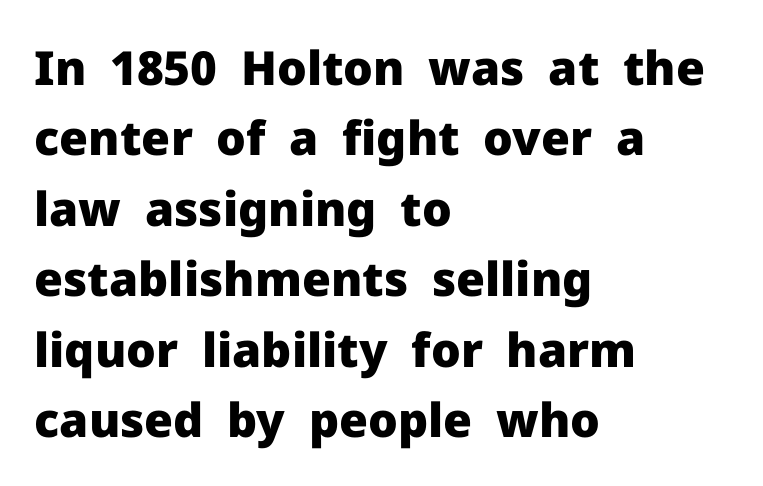
The image shows 47 px heavy sans-serif type, upright; set left-aligned, normal line spacing (1.5x), normal letter spacing, not underlined; low stroke contrast and a medium x-height.
